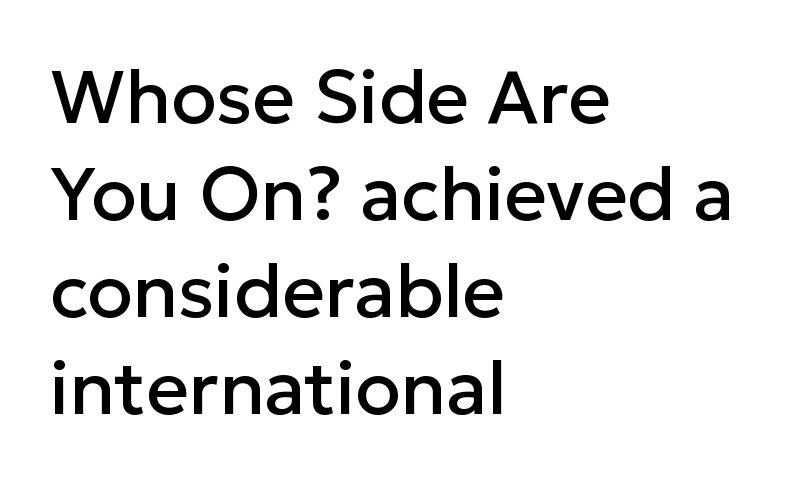
Q: Is the text italic (slanted)? A: No, it is upright.
Q: Is the typeface a serif or a sans-serif typeface? A: Sans-serif.
Q: Is the text underlined? A: No.
Q: How is the paragraph aligned? A: Left-aligned.
Q: Is the spacing between letters normal or unusually wide? A: Normal.
Q: Is the spacing between lines tight, normal or loose? A: Normal.
Q: Width (condensed, normal, or wide)? A: Normal.
Q: Stroke contrast? A: Low.
Q: x-height? A: Medium.
Q: Monospaced? A: No.
